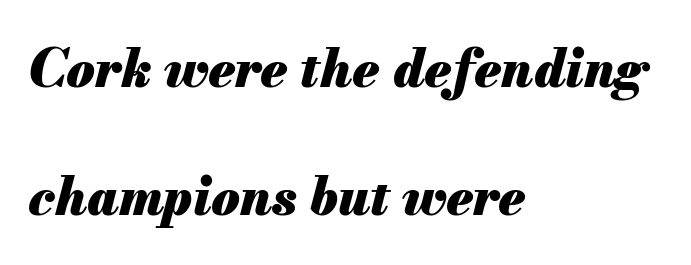
The image shows 52 px heavy type, italic (leaning right); set left-aligned, loose line spacing (2.47x), normal letter spacing, not underlined; medium stroke contrast and a small x-height.
